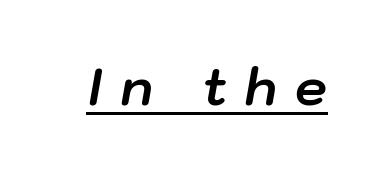
The image shows 51 px bold type, italic (leaning right); set unusually wide letter spacing (+0.35 em), underlined; low stroke contrast and a medium x-height.
